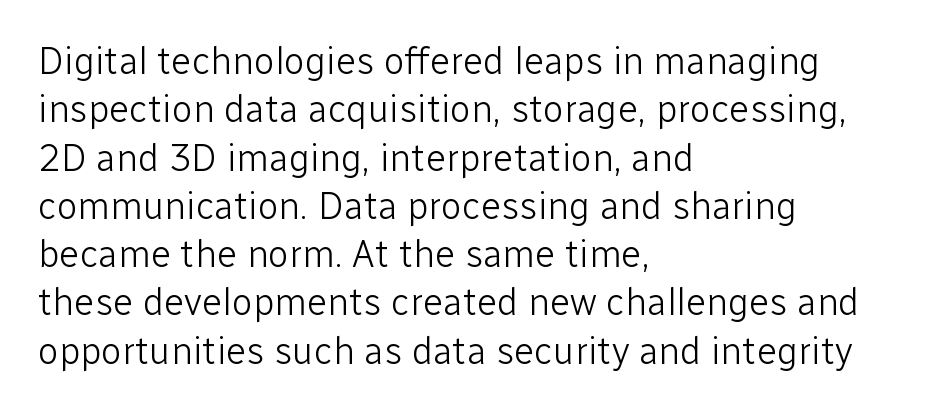
No extra ink here — the face is not bold. Italic? Not at all — the glyphs are vertical. Short note: letters normally spaced. Descenders hang freely into open space. The compositor pushed each line to the left boundary. The passage shown is typed in a proportional face where columns would drift.
